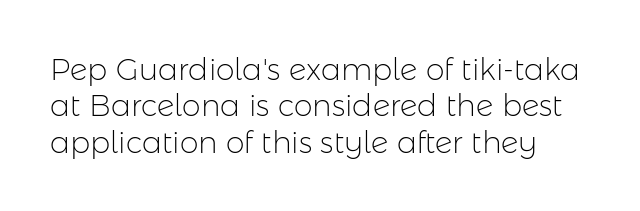
Q: Is the text bold? A: No.
Q: Is the text italic (slanted)? A: No, it is upright.
Q: Is the typeface a serif or a sans-serif typeface? A: Sans-serif.
Q: Is the text underlined? A: No.
Q: Is the spacing between letters normal or unusually wide? A: Normal.
Q: Width (condensed, normal, or wide)? A: Normal.
Q: Stroke contrast? A: Low.
Q: x-height? A: Medium.
Q: Monospaced? A: No.
